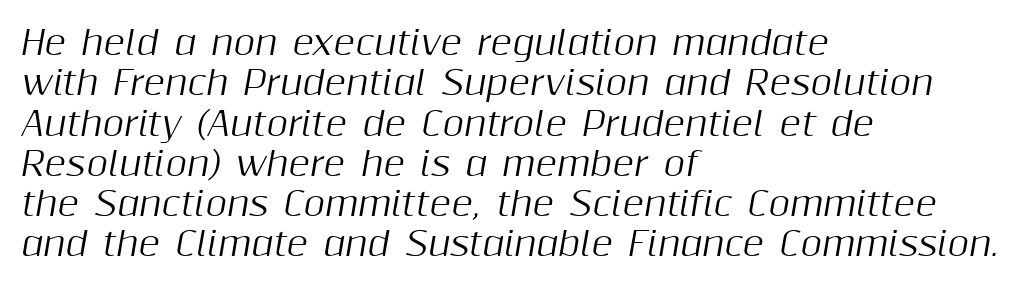
{"italic": "yes", "lean": "right", "slant_degrees": 10, "width": "normal", "stroke_contrast": "medium", "x_height": "medium", "monospaced": "no", "underline": "no", "align": "left", "line_spacing_ratio": 1.22, "letter_spacing": "normal", "letter_spacing_em": 0.0, "glyph_px": 33}
